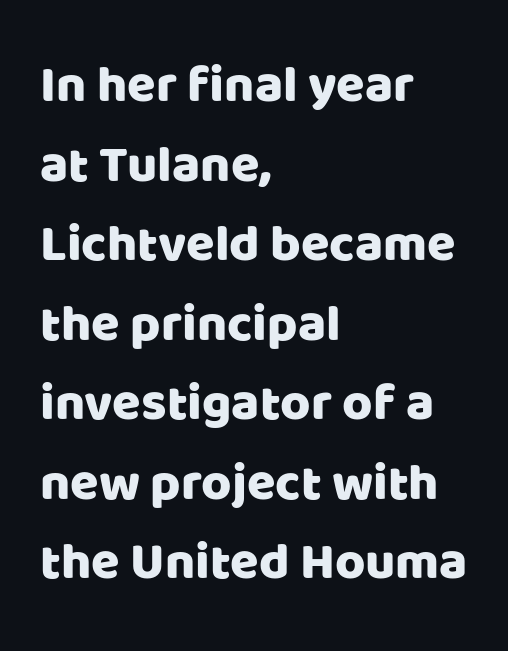
Q: Is the text italic (slanted)? A: No, it is upright.
Q: Is the typeface a serif or a sans-serif typeface? A: Sans-serif.
Q: Is the text underlined? A: No.
Q: How is the paragraph aligned? A: Left-aligned.
Q: Is the spacing between letters normal or unusually wide? A: Normal.
Q: Is the spacing between lines tight, normal or loose? A: Normal.
Q: Width (condensed, normal, or wide)? A: Normal.
Q: Stroke contrast? A: Low.
Q: x-height? A: Large.
Q: Monospaced? A: No.
